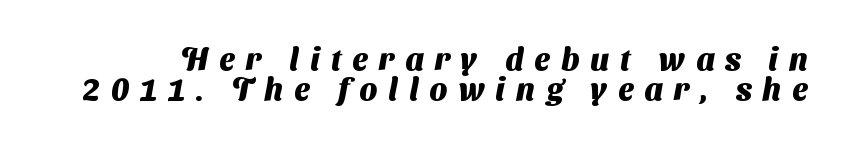
Q: Is the text bold? A: Yes.
Q: Is the typeface a serif or a sans-serif typeface? A: Sans-serif.
Q: Is the text underlined? A: No.
Q: Is the spacing between letters normal or unusually wide? A: Unusually wide.
Q: Is the spacing between lines tight, normal or loose? A: Tight.
Q: Width (condensed, normal, or wide)? A: Normal.
Q: Stroke contrast? A: Medium.
Q: x-height? A: Medium.
Q: Monospaced? A: No.
